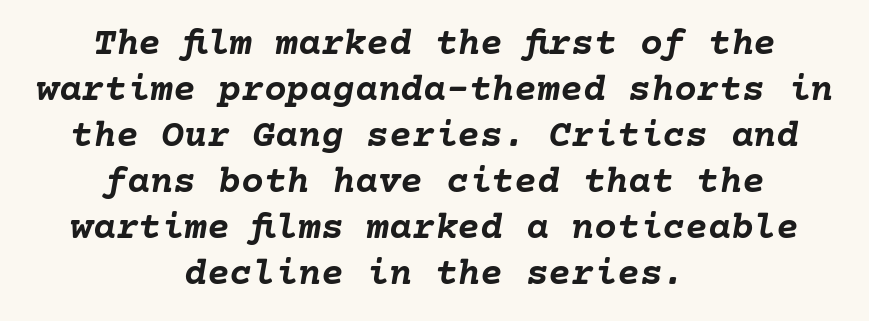
Q: Is the text bold? A: Yes.
Q: Is the text italic (slanted)? A: Yes, it leans right by about 10 degrees.
Q: Is the text underlined? A: No.
Q: How is the paragraph aligned? A: Centered.
Q: Is the spacing between letters normal or unusually wide? A: Normal.
Q: Width (condensed, normal, or wide)? A: Normal.
Q: Stroke contrast? A: Low.
Q: x-height? A: Medium.
